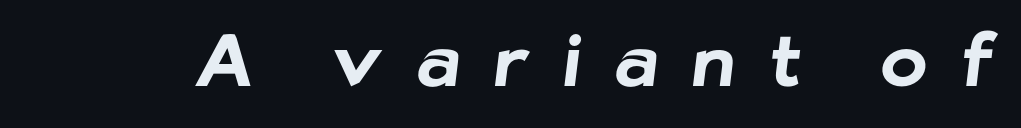
Q: Is the text bold? A: Yes.
Q: Is the typeface a serif or a sans-serif typeface? A: Sans-serif.
Q: Is the text underlined? A: No.
Q: Is the spacing between letters normal or unusually wide? A: Unusually wide.
Q: Width (condensed, normal, or wide)? A: Normal.
Q: Stroke contrast? A: Low.
Q: x-height? A: Medium.
Q: Monospaced? A: No.
